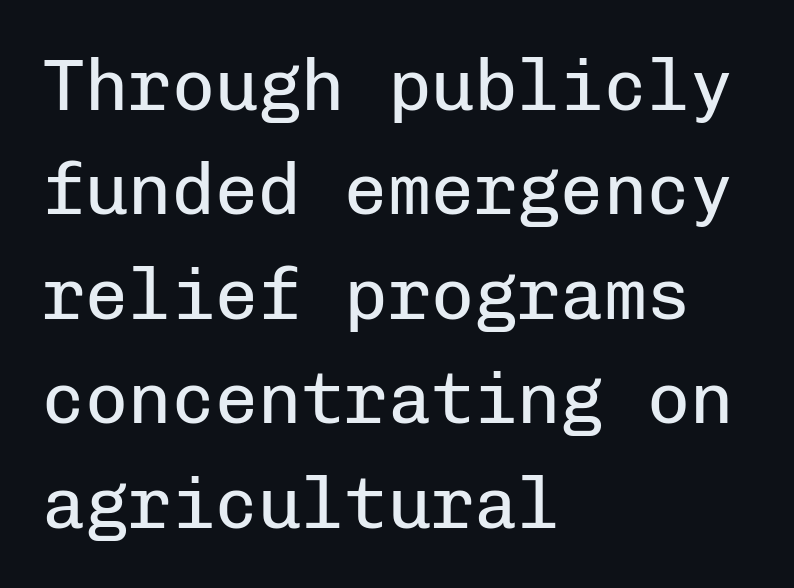
Q: Is the text bold? A: No.
Q: Is the text italic (slanted)? A: No, it is upright.
Q: Is the typeface a serif or a sans-serif typeface? A: Sans-serif.
Q: Is the text underlined? A: No.
Q: How is the paragraph aligned? A: Left-aligned.
Q: Is the spacing between letters normal or unusually wide? A: Normal.
Q: Is the spacing between lines tight, normal or loose? A: Normal.
Q: Width (condensed, normal, or wide)? A: Normal.
Q: Stroke contrast? A: Low.
Q: x-height? A: Medium.
Q: Monospaced? A: Yes.
